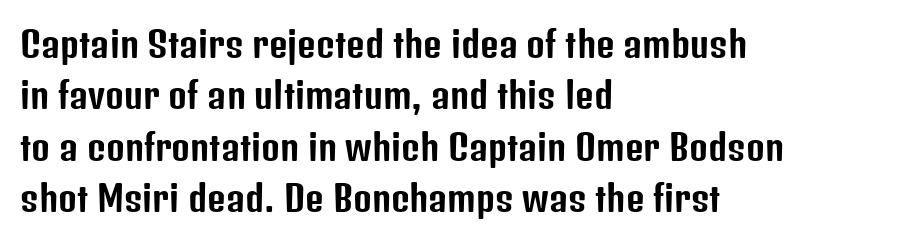
{"serif": "no", "italic": "no", "width": "condensed", "stroke_contrast": "low", "x_height": "medium", "monospaced": "no", "underline": "no", "align": "left", "line_spacing": "normal", "line_spacing_ratio": 1.43, "letter_spacing": "normal", "letter_spacing_em": 0.0, "glyph_px": 36}
